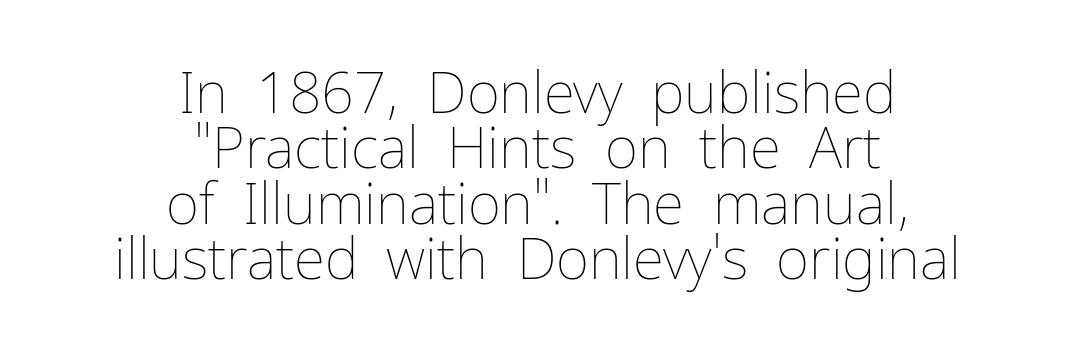
One glance says dense: line gaps are narrower than usual. Nobody touched the tracking dial on this one. The face used here is proportionally spaced, like ordinary book or web type. The lines in this sample share a center point and differ in where they start and stop. A bare baseline throughout the passage. Unlike italic type, these characters show no tilt at all.
